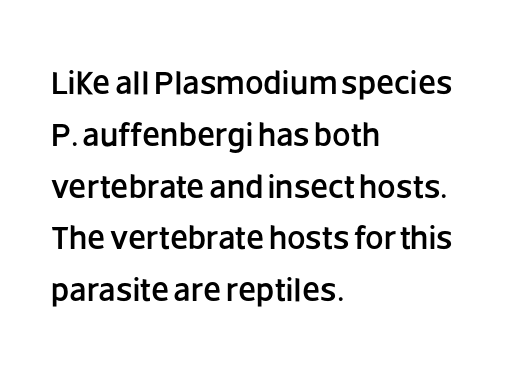
{"serif": "no", "italic": "no", "width": "normal", "stroke_contrast": "low", "x_height": "large", "monospaced": "no", "underline": "no", "align": "left", "line_spacing": "normal", "line_spacing_ratio": 1.57, "letter_spacing": "normal", "letter_spacing_em": 0.0, "glyph_px": 33}
